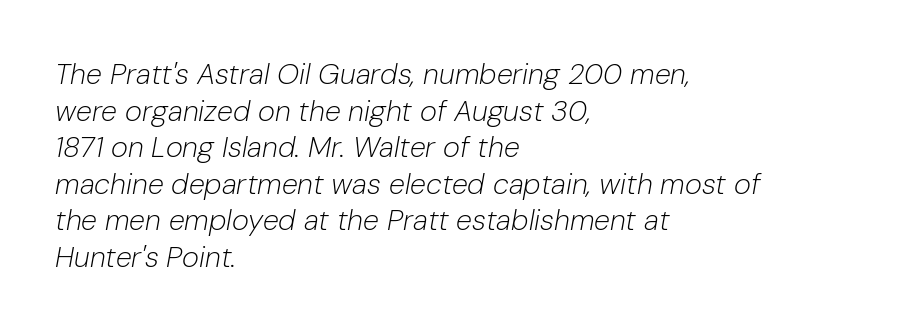
Where is the straight margin? On the left. Note the varied advance widths — an 'i' is clearly narrower than an 'm'. Underline: absent. Is the letter spacing exaggerated? No — it looks like the ordinary default. Rendered with sloped, italic letterforms. Regular leading.
